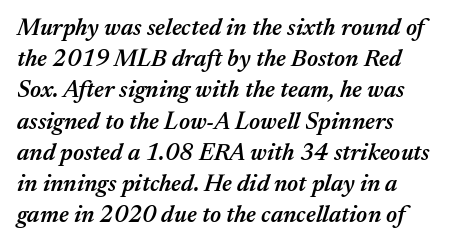
The image shows 24 px text type, italic (leaning right); set normal line spacing (1.3x), normal letter spacing, not underlined.
